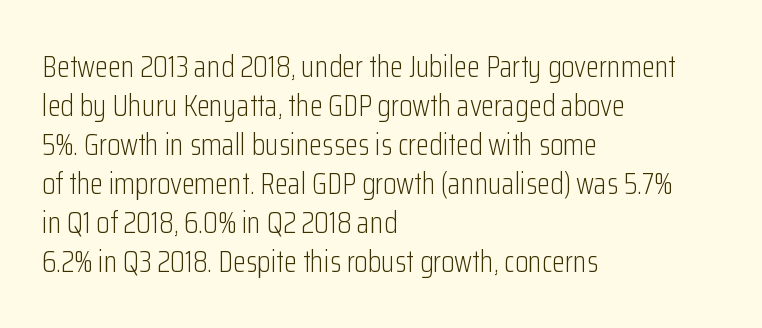
Q: Is the text bold? A: No.
Q: Is the text italic (slanted)? A: No, it is upright.
Q: Is the typeface a serif or a sans-serif typeface? A: Sans-serif.
Q: Is the text underlined? A: No.
Q: How is the paragraph aligned? A: Left-aligned.
Q: Is the spacing between letters normal or unusually wide? A: Normal.
Q: Is the spacing between lines tight, normal or loose? A: Normal.
Q: Width (condensed, normal, or wide)? A: Condensed.
Q: Stroke contrast? A: Low.
Q: x-height? A: Medium.
Q: Monospaced? A: No.
